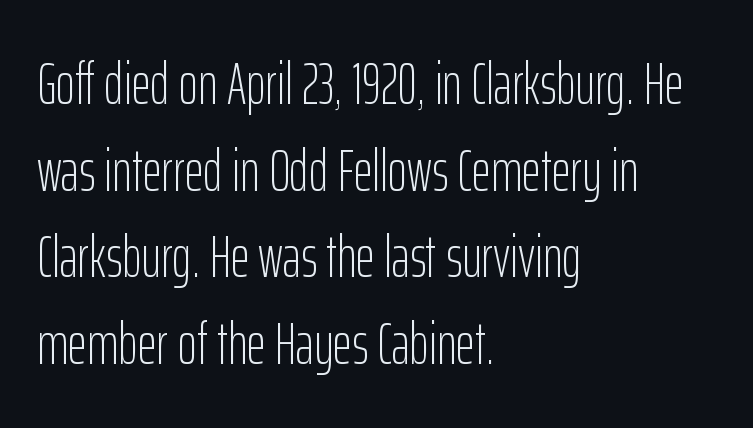
Designer's note — italics off, roman on. Unmarked baselines from the first word to the last. Is the block centered? No — it sits flush against the left margin. Heaviness? Minimal to ordinary, like unemphasized prose. Is this a fixed-width face? No — the glyphs have proportional, varying widths.
